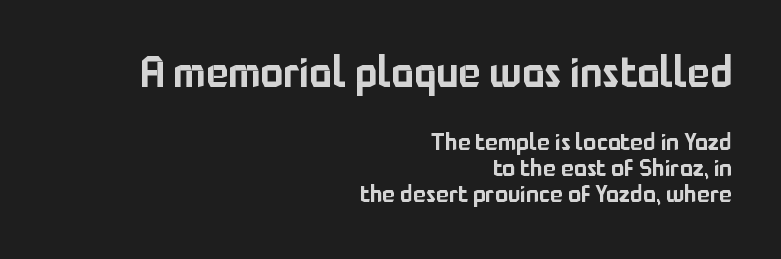
The image shows 42 px sans-serif type, upright; set right-aligned, tight line spacing (1.08x), normal letter spacing, not underlined; the first (top) block is 1.75x larger; low stroke contrast and a medium x-height.
